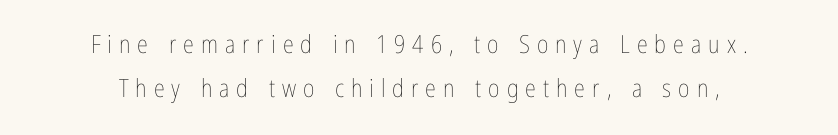
The image shows 25 px text type, upright; set centered, line spacing 1.75x, unusually wide letter spacing (+0.28 em), not underlined.
